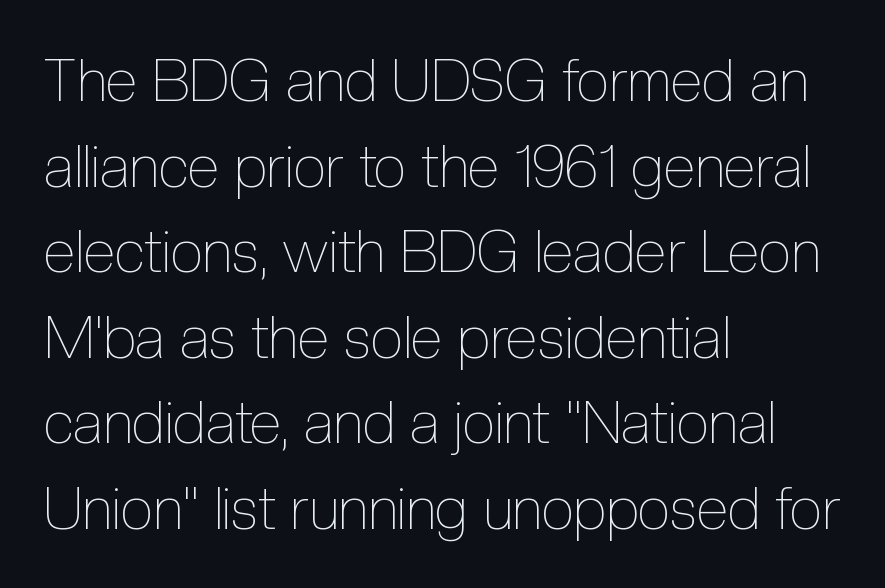
Q: Is the text bold? A: No.
Q: Is the text italic (slanted)? A: No, it is upright.
Q: Is the text underlined? A: No.
Q: How is the paragraph aligned? A: Left-aligned.
Q: Is the spacing between letters normal or unusually wide? A: Normal.
Q: Is the spacing between lines tight, normal or loose? A: Normal.
Q: Width (condensed, normal, or wide)? A: Condensed.
Q: x-height? A: Medium.
Q: Monospaced? A: No.
